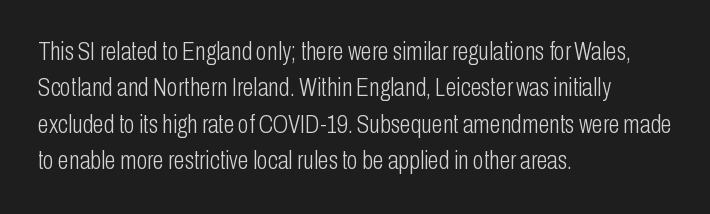
The image shows 25 px text type, upright; set left-aligned, normal line spacing (1.46x), normal letter spacing, not underlined.
